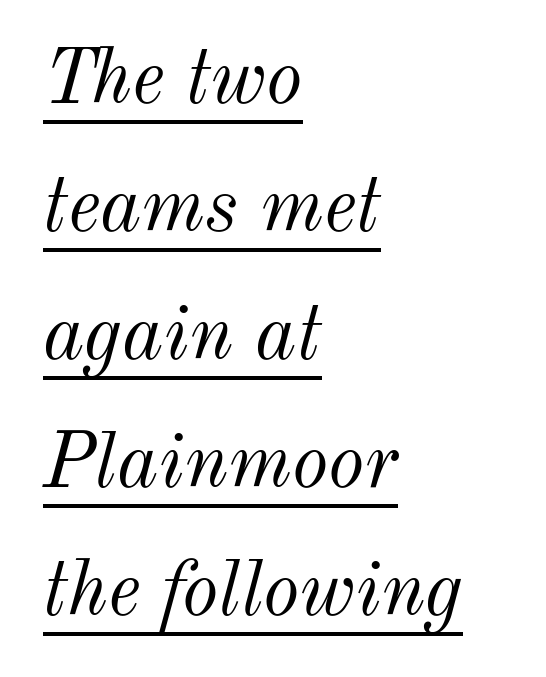
You could not count columns in this text — the font is proportionally spaced. You can tell it's italic because the verticals aren't actually vertical. Teacher's note: observe the even left margin — that is flush-left alignment. The specimen includes a rule beneath the text block's lines. Line spacing here is normal. Caption: standard tracking, unaltered.
